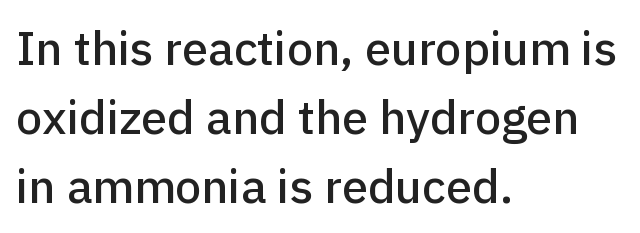
The image shows 47 px sans-serif type, upright; set left-aligned, normal line spacing (1.47x), normal letter spacing, not underlined; low stroke contrast and a medium x-height.
